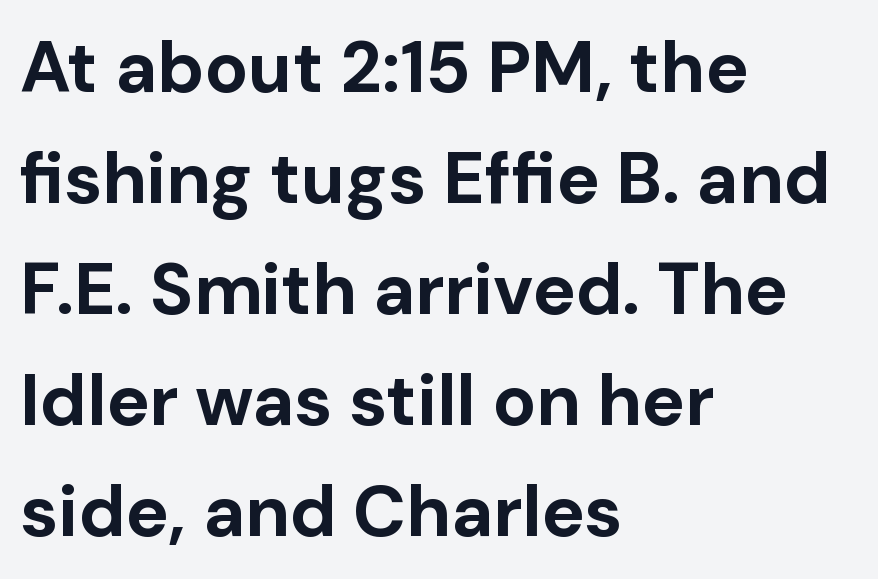
The rows are spaced the way most documents space them. The letters stand straight up with perfectly vertical stems. Horizontal alignment here is leftward, the default for most running prose. I'd call this a sans setting — the letters go barefoot.
